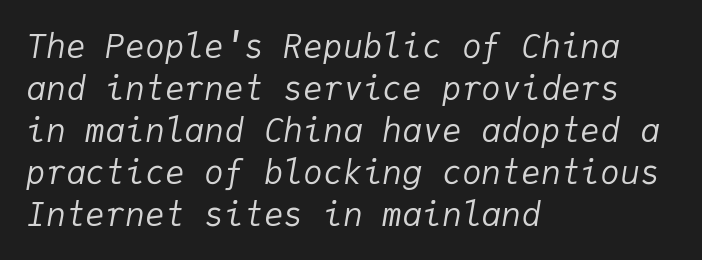
The image shows 33 px regular-weight type, italic (leaning right), monospaced; set left-aligned, normal line spacing (1.27x), normal letter spacing, not underlined; low stroke contrast and a medium x-height.
